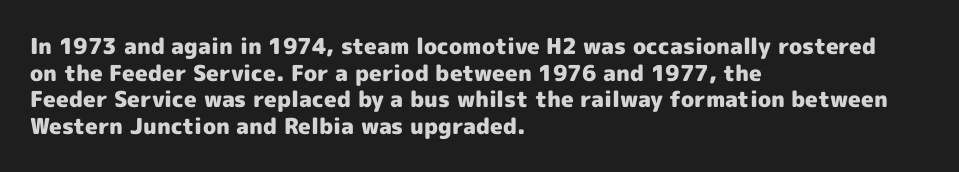
Which margin do the lines hug? The left one — the right edge is uneven. Weight check: bold — yes, fully. Tracking here is standard; glyphs follow each other at the usual distance. Unlike italic type, these characters show no tilt at all. Just letters on the line, the space beneath them empty.
